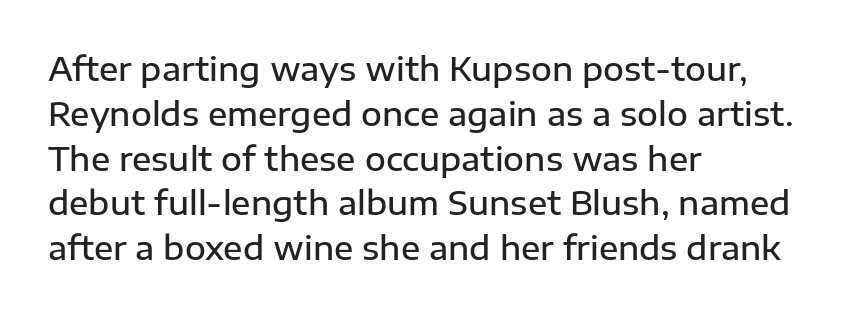
The font family rendered here belongs to the sans-serif group. The font's upright variant was chosen for this text. Students, note that the glyphs here touch the page at normal intervals. A bit beefed up — I'd call it semibold rather than bold.
